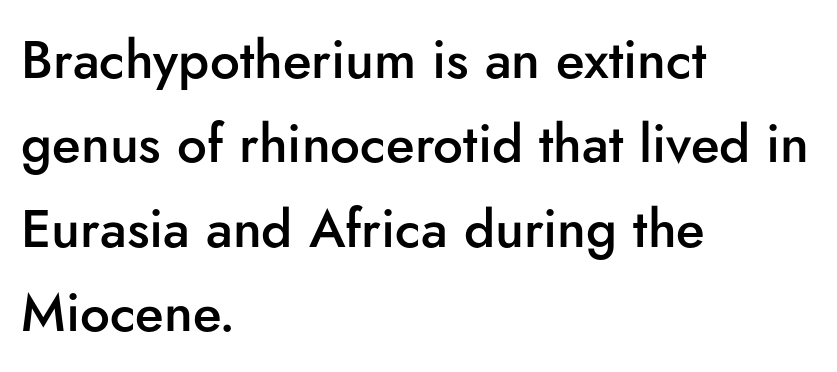
The image shows 53 px semibold sans-serif type, upright; set left-aligned, normal line spacing (1.59x), normal letter spacing, not underlined; low stroke contrast and a small x-height.
